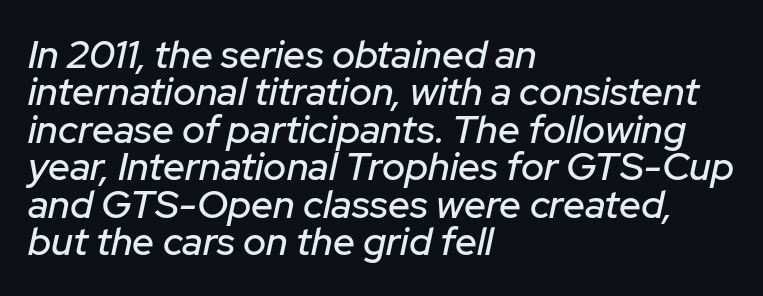
The passage shown is typed in a proportional face where columns would drift. Notice how descenders almost collide with the ascenders below — that's tight leading. Characters are canted at an angle relative to the baseline's perpendicular. Inter-character spacing is left at the font's built-in metrics. This rendering uses left alignment, leaving the right contour irregular. The string is rendered with underlining switched off.
